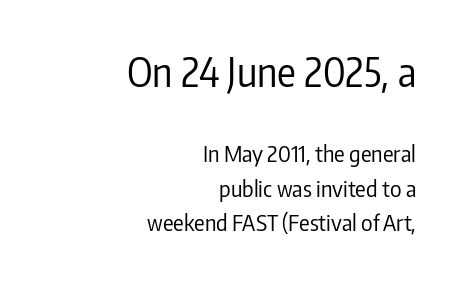
Q: Is the text bold? A: No.
Q: Is the text italic (slanted)? A: No, it is upright.
Q: Is the typeface a serif or a sans-serif typeface? A: Sans-serif.
Q: Is the text underlined? A: No.
Q: How is the paragraph aligned? A: Right-aligned.
Q: Is the spacing between letters normal or unusually wide? A: Normal.
Q: Is the spacing between lines tight, normal or loose? A: Normal.
Q: Which block of text is set in a larger size, the first (top) or the second (bottom)? A: The first (top) one.
Q: Width (condensed, normal, or wide)? A: Condensed.
Q: Stroke contrast? A: Low.
Q: x-height? A: Medium.
Q: Monospaced? A: No.
